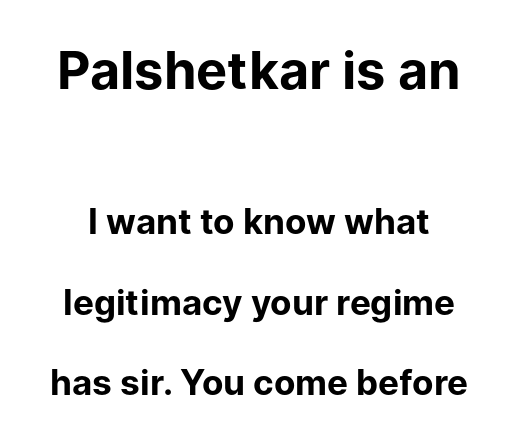
{"serif": "no", "italic": "no", "bold": "yes", "weight": "bold", "width": "normal", "stroke_contrast": "low", "x_height": "medium", "monospaced": "no", "underline": "no", "line_spacing": "loose", "line_spacing_ratio": 2.31, "letter_spacing": "normal", "letter_spacing_em": 0.0, "larger_block": "first", "size_ratio": 1.49, "glyph_px": 52}
